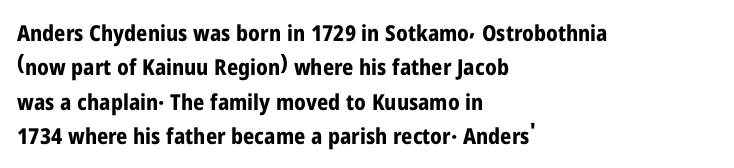
The image shows 22 px bold type, upright; set left-aligned, normal line spacing (1.56x), normal letter spacing, not underlined.
